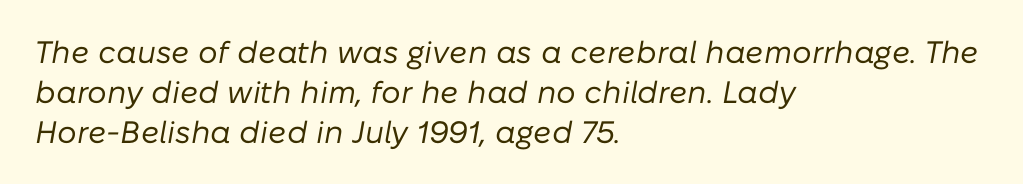
The face used here is proportionally spaced, like ordinary book or web type. Inter-character spacing is left at the font's built-in metrics. The letterforms sit at book weight or below. Notice how the passage keeps a crisp vertical edge on the left only. The strip under each line holds only bare page.
